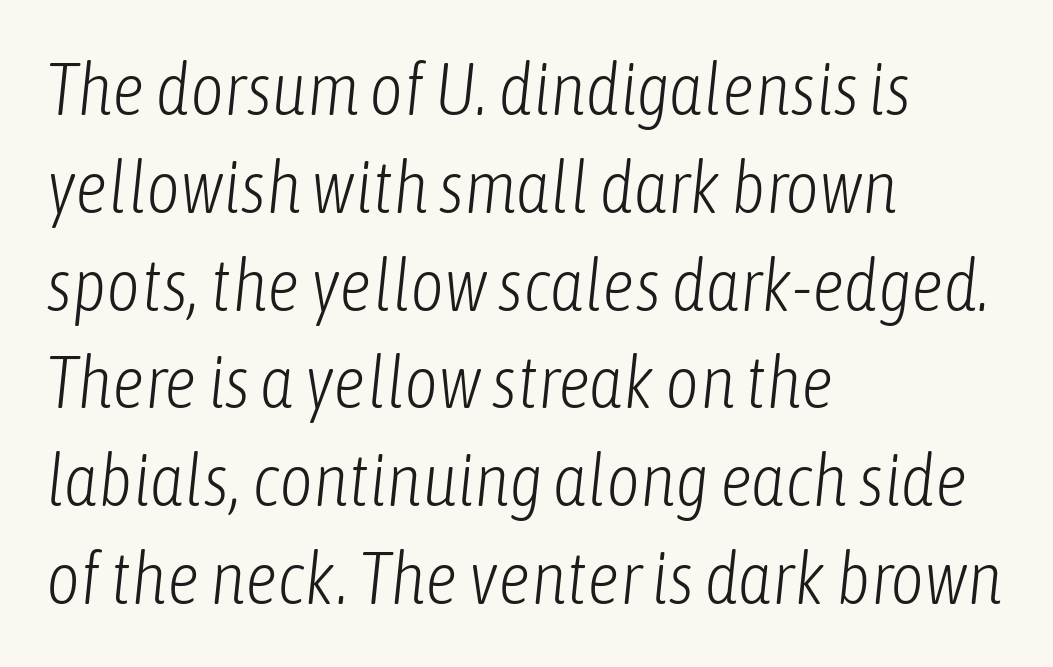
The image shows 73 px light, condensed type, italic (leaning right); set left-aligned, normal line spacing (1.34x), normal letter spacing, not underlined; low stroke contrast and a medium x-height.
